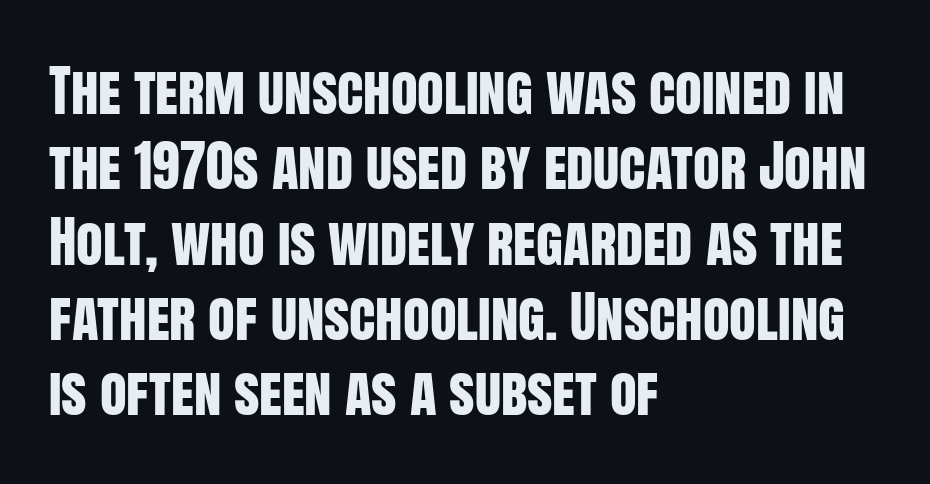
The zone under the glyphs is completely vacant. Each letter keeps its own natural width here, so spacing adapts to shape. Stroke terminals: plain, sans-serif. Horizontally, the lines are justified to the leading edge only.
